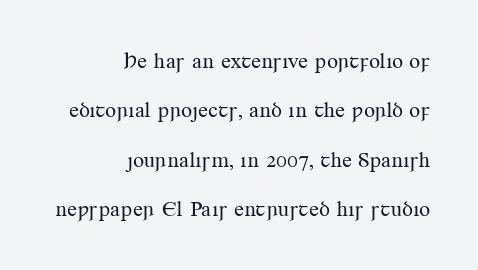
Q: Is the text bold? A: No.
Q: Is the text italic (slanted)? A: No, it is upright.
Q: Is the text underlined? A: No.
Q: How is the paragraph aligned? A: Right-aligned.
Q: Is the spacing between letters normal or unusually wide? A: Normal.
Q: Is the spacing between lines tight, normal or loose? A: Loose.
